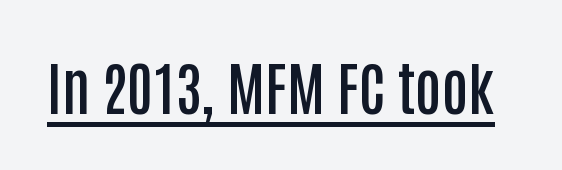
Q: Is the text bold? A: Semi-bold.
Q: Is the text italic (slanted)? A: No, it is upright.
Q: Is the typeface a serif or a sans-serif typeface? A: Sans-serif.
Q: Is the text underlined? A: Yes.
Q: Is the spacing between letters normal or unusually wide? A: Normal.
Q: Width (condensed, normal, or wide)? A: Condensed.
Q: Stroke contrast? A: Low.
Q: x-height? A: Large.
Q: Monospaced? A: No.
